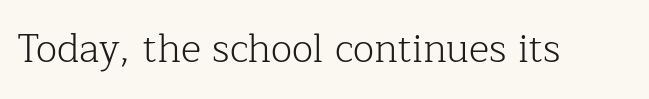
These lines are rendered in a variable-pitch font. Spacing between characters is what you'd get straight out of the box. Caption: face not bold, strokes unweighted. Font category for this specimen: serif. Anything drawn beneath the words? Only blank space. Unlike italic type, these characters show no tilt at all.
